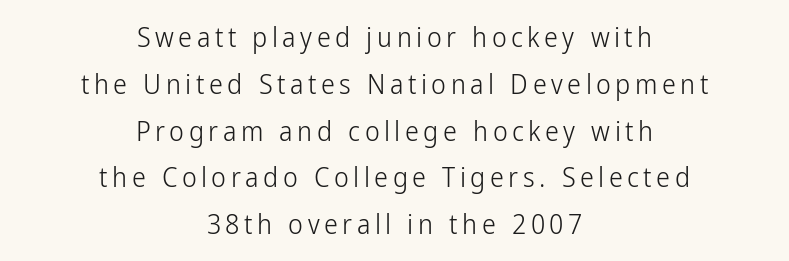
The image shows 28 px light, condensed sans-serif type, upright; set centered, normal line spacing (1.67x), not underlined; low stroke contrast and a medium x-height.
